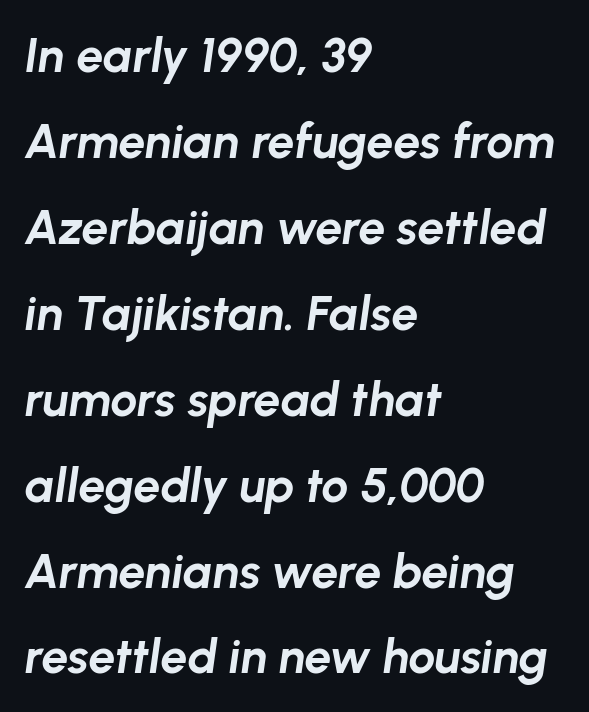
The image shows 48 px bold type, italic (leaning right); set left-aligned, line spacing 1.79x, normal letter spacing, not underlined; low stroke contrast and a medium x-height.
